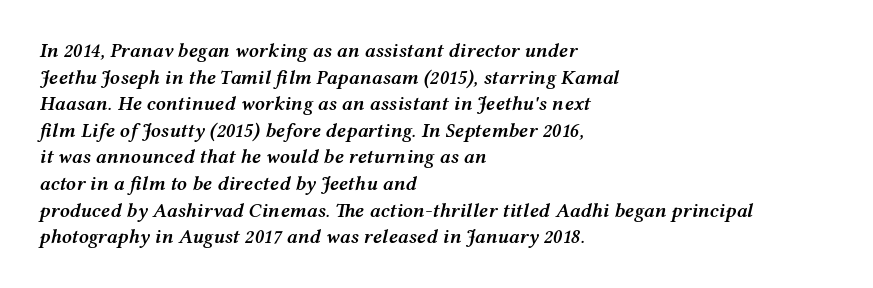
Just letters on the line, the space beneath them empty. Every row of glyphs begins at an identical x-position on the left. There's an unmistakable incline to the writing here. The rendering uses a moderate line-height, typical for paragraphs. Observe the ordinary spacing: letters are neighbours, not strangers.
